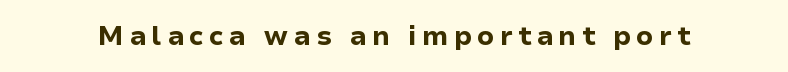
Q: Is the text bold? A: Yes.
Q: Is the text italic (slanted)? A: No, it is upright.
Q: Is the text underlined? A: No.
